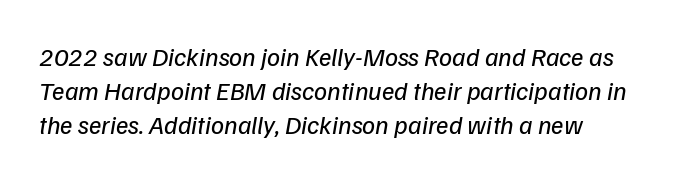
The image shows 26 px text type; set normal line spacing (1.3x), normal letter spacing, not underlined.
